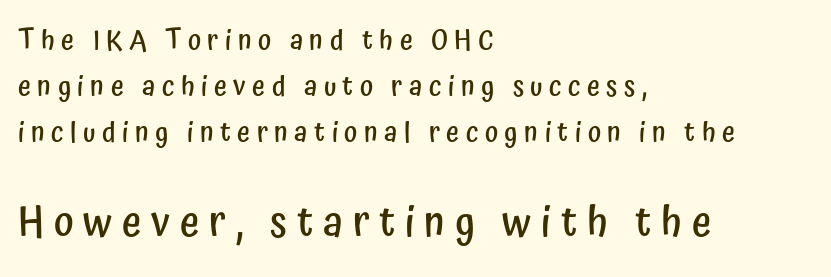
Q: Is the text bold? A: Semi-bold.
Q: Is the text italic (slanted)? A: No, it is upright.
Q: Is the typeface a serif or a sans-serif typeface? A: Sans-serif.
Q: Is the text underlined? A: No.
Q: How is the paragraph aligned? A: Left-aligned.
Q: Is the spacing between letters normal or unusually wide? A: Unusually wide.
Q: Is the spacing between lines tight, normal or loose? A: Normal.
Q: Which block of text is set in a larger size, the first (top) or the second (bottom)? A: The second (bottom) one.
Q: Width (condensed, normal, or wide)? A: Condensed.
Q: Stroke contrast? A: Low.
Q: x-height? A: Medium.
Q: Monospaced? A: No.
